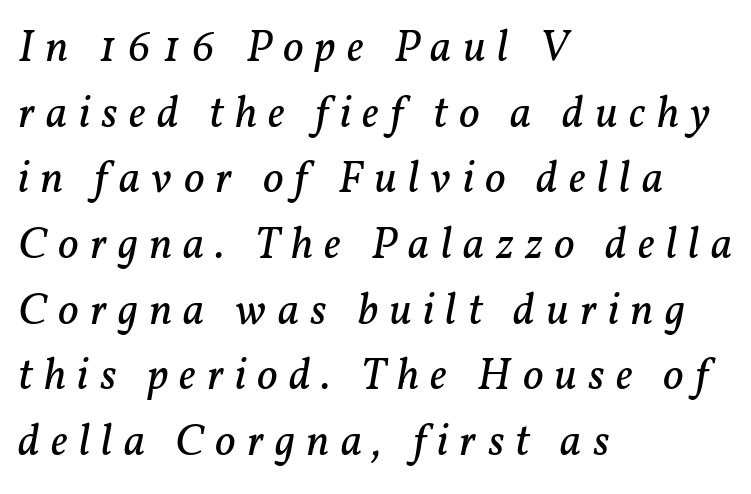
{"serif": "yes", "italic": "yes", "lean": "right", "slant_degrees": 11, "bold": "no", "weight": "regular", "width": "normal", "stroke_contrast": "low", "x_height": "medium", "monospaced": "no", "underline": "no", "align": "left", "line_spacing": "normal", "line_spacing_ratio": 1.46, "letter_spacing": "wide", "letter_spacing_em": 0.25, "glyph_px": 45}
